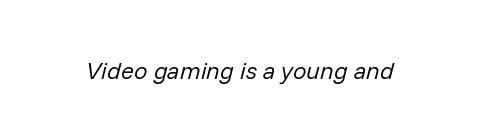
On a weight scale, this lands at 450 or below. The axis of the letterforms is tilted away from vertical. Nobody drew a line under any word here. Nobody touched the tracking dial on this one.
